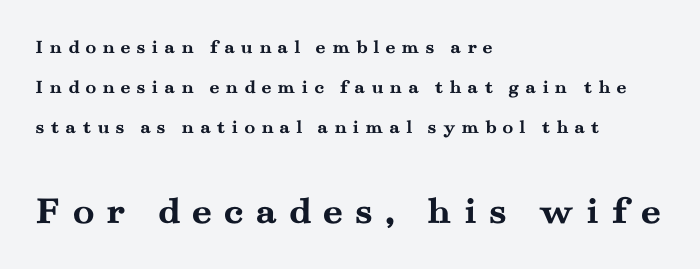
{"serif": "yes", "italic": "no", "bold": "yes", "weight": "semibold", "width": "wide", "stroke_contrast": "medium", "x_height": "small", "monospaced": "no", "underline": "no", "align": "left", "line_spacing": "loose", "line_spacing_ratio": 2.01, "letter_spacing": "wide", "letter_spacing_em": 0.29, "larger_block": "second", "size_ratio": 2.0, "glyph_px": 40}
